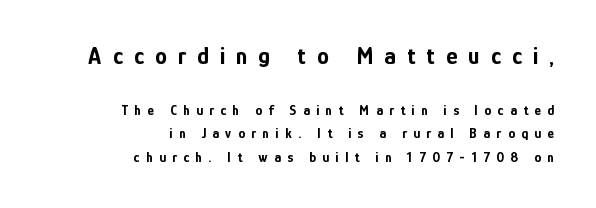
Characters follow at a spacing far wider than the type designer built in. As a designer I'd log this as weight 700, bold. The space directly below the letters is spotless. The letters stand upright; this is a roman face. Caption: upper text group enlarged, lower text group reduced. One glance says typical: line gaps are just what's usual.
